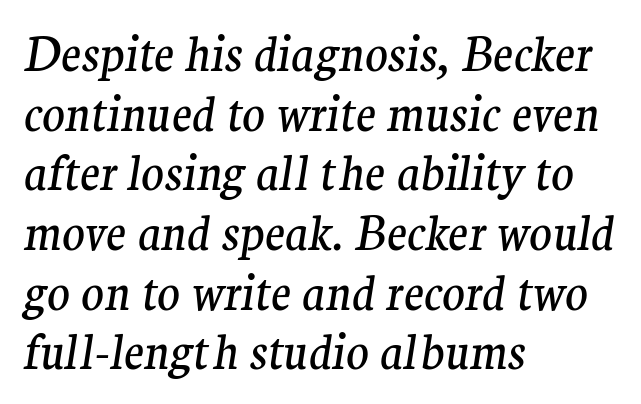
The image shows 47 px regular-weight serif type, italic (leaning right); set left-aligned, normal line spacing (1.27x), normal letter spacing, not underlined; medium stroke contrast and a medium x-height.
